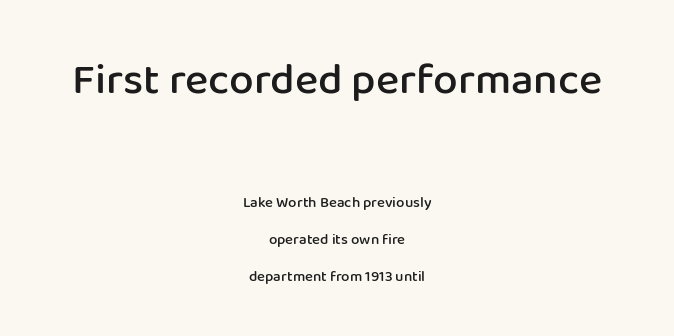
{"serif": "no", "italic": "no", "bold": "semi", "weight": "semibold", "width": "normal", "stroke_contrast": "low", "x_height": "medium", "monospaced": "no", "underline": "no", "align": "center", "line_spacing": "loose", "line_spacing_ratio": 2.49, "letter_spacing": "normal", "letter_spacing_em": 0.0, "larger_block": "first", "size_ratio": 2.93, "glyph_px": 44}
